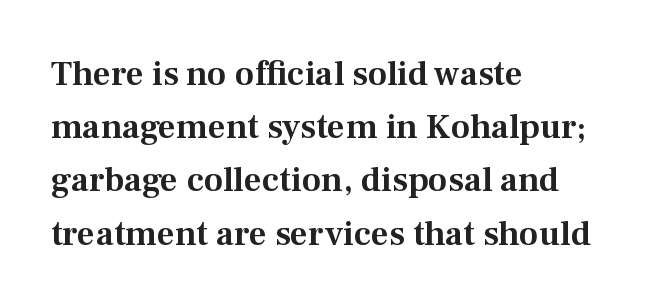
{"serif": "yes", "italic": "no", "width": "normal", "stroke_contrast": "medium", "x_height": "medium", "monospaced": "no", "underline": "no", "align": "left", "line_spacing": "normal", "line_spacing_ratio": 1.52, "letter_spacing": "normal", "letter_spacing_em": 0.0, "glyph_px": 35}
